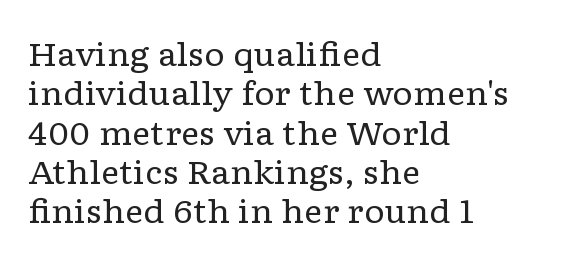
Short and long lines alike share a common starting point at left. Ink coverage per letter is moderate at most. Here the designer chose a conventional face with non-uniform glyph widths. The axis of the letterforms is exactly vertical. What stands out about the letter spacing? Nothing — it is the standard amount.
